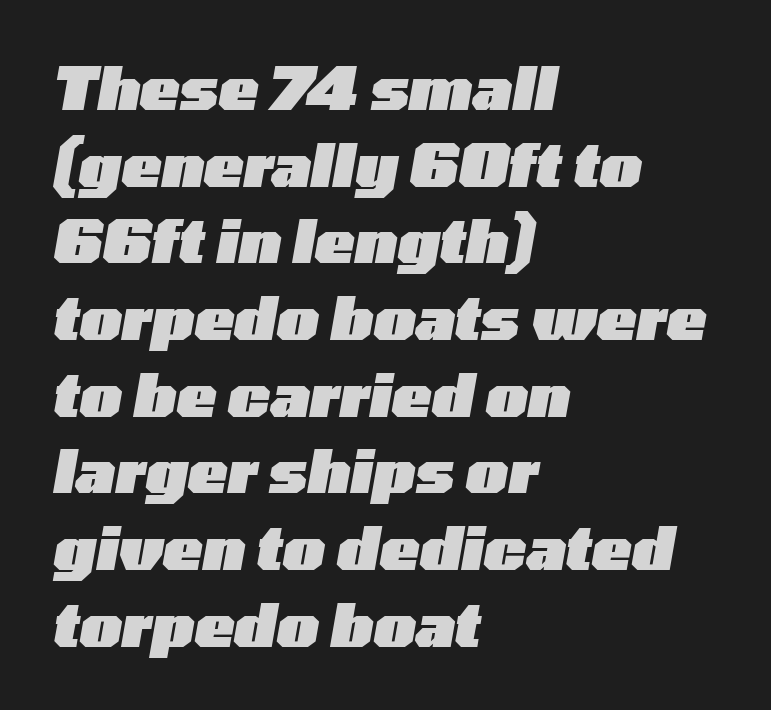
Q: Is the text bold? A: Yes.
Q: Is the text italic (slanted)? A: Yes, it leans right by about 10 degrees.
Q: Is the text underlined? A: No.
Q: How is the paragraph aligned? A: Left-aligned.
Q: Is the spacing between letters normal or unusually wide? A: Normal.
Q: Is the spacing between lines tight, normal or loose? A: Normal.
Q: Width (condensed, normal, or wide)? A: Wide.
Q: Stroke contrast? A: Low.
Q: x-height? A: Medium.
Q: Monospaced? A: No.
